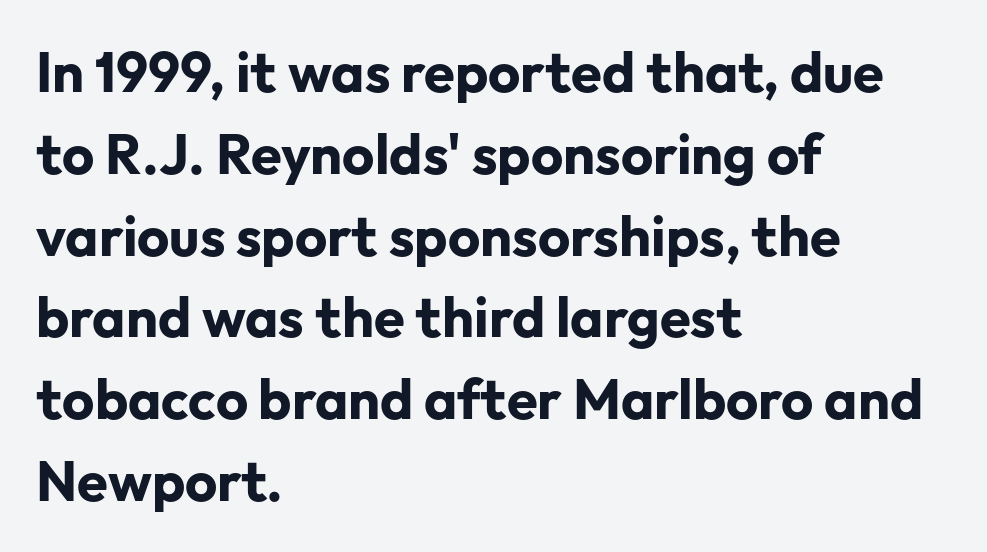
{"serif": "no", "italic": "no", "bold": "yes", "weight": "bold", "width": "normal", "stroke_contrast": "low", "x_height": "medium", "monospaced": "no", "underline": "no", "align": "left", "line_spacing": "normal", "line_spacing_ratio": 1.46, "letter_spacing": "normal", "letter_spacing_em": 0.0, "glyph_px": 56}
